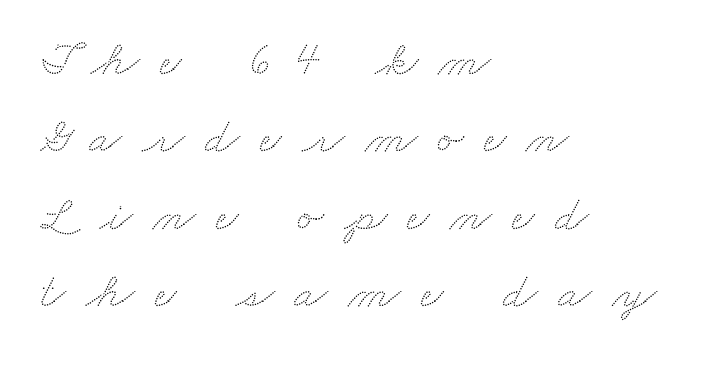
Q: Is the text underlined? A: No.
Q: How is the paragraph aligned? A: Left-aligned.
Q: Is the spacing between letters normal or unusually wide? A: Unusually wide.
Q: Is the spacing between lines tight, normal or loose? A: Normal.
Q: Width (condensed, normal, or wide)? A: Wide.
Q: Stroke contrast? A: Low.
Q: x-height? A: Small.
Q: Monospaced? A: No.
